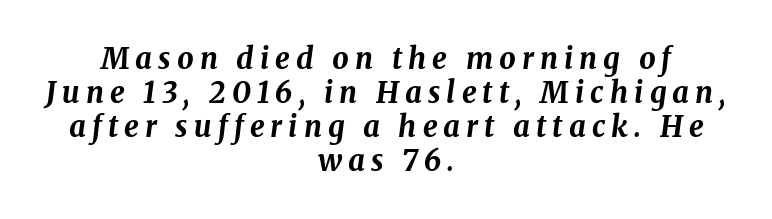
{"italic": "yes", "lean": "right", "slant_degrees": 8, "bold": "yes", "weight": "bold", "width": "normal", "stroke_contrast": "medium", "x_height": "medium", "monospaced": "no", "underline": "no", "align": "center", "line_spacing_ratio": 1.17, "letter_spacing": "wide", "letter_spacing_em": 0.21, "glyph_px": 29}
